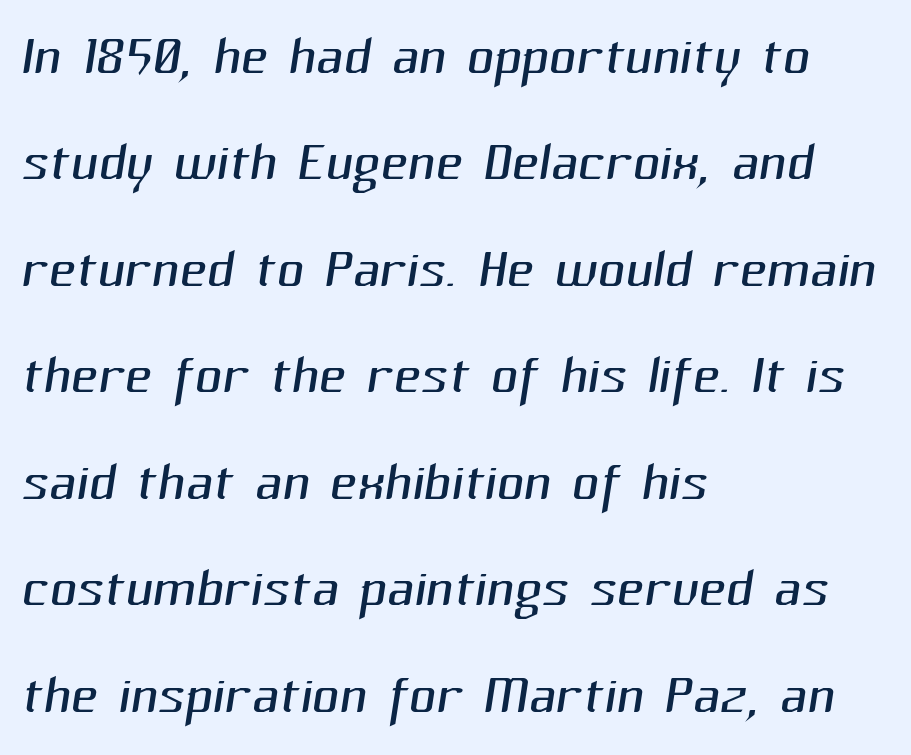
{"serif": "no", "bold": "no", "weight": "light", "width": "normal", "stroke_contrast": "medium", "x_height": "medium", "monospaced": "no", "underline": "no", "align": "left", "line_spacing": "normal", "line_spacing_ratio": 1.42, "letter_spacing": "normal", "letter_spacing_em": 0.0, "glyph_px": 75}
